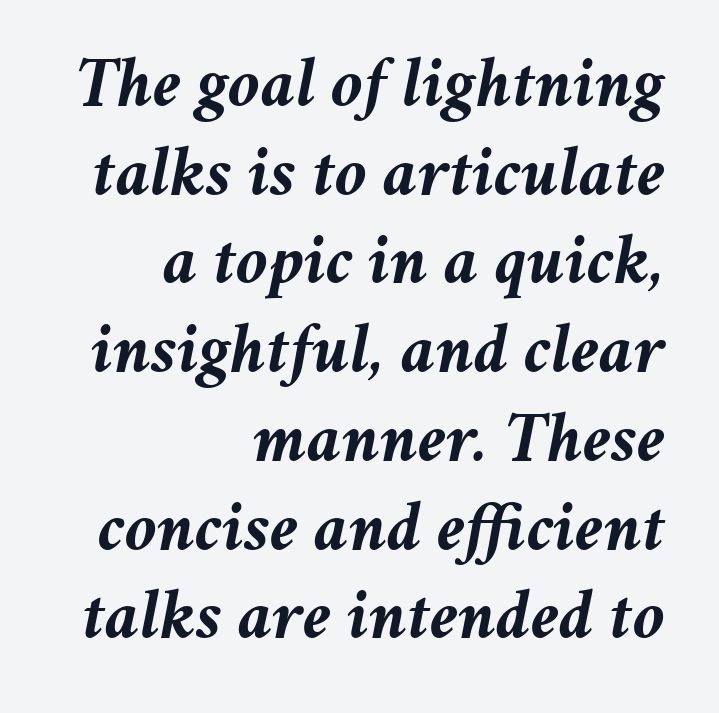
Thick stems and heavy bowls — unmistakably bold. No word sits above an underline. Do the characters align in a grid? No, the font is proportional. One-word summary of the alignment: right.
